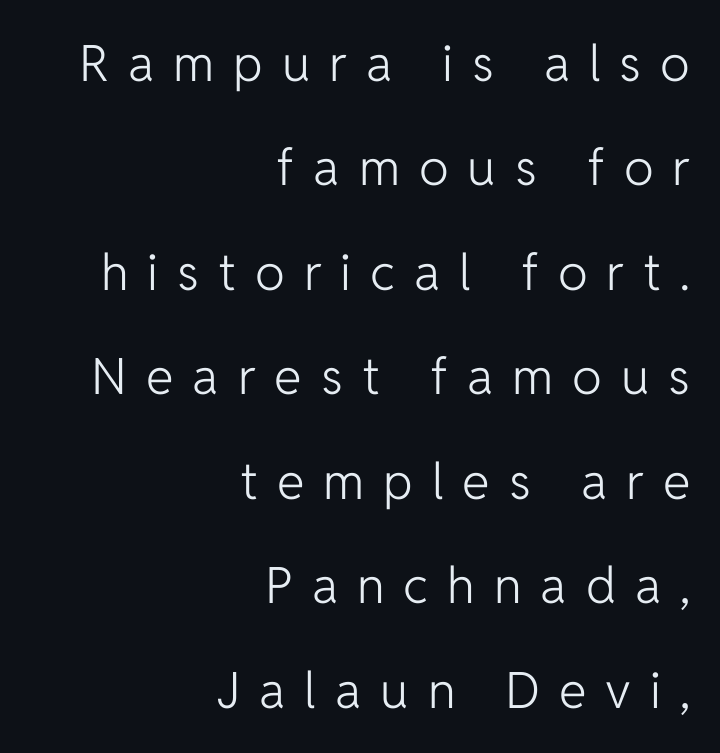
The image shows 50 px light sans-serif type, upright; set right-aligned, loose line spacing (2.09x), unusually wide letter spacing (+0.38 em), not underlined; low stroke contrast and a medium x-height.
